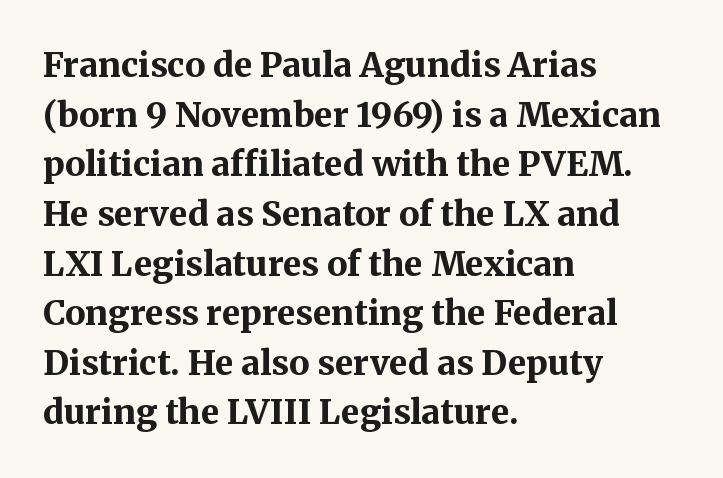
The image shows 34 px bold serif type, upright; set left-aligned, normal line spacing (1.46x), normal letter spacing, not underlined; medium stroke contrast and a medium x-height.
